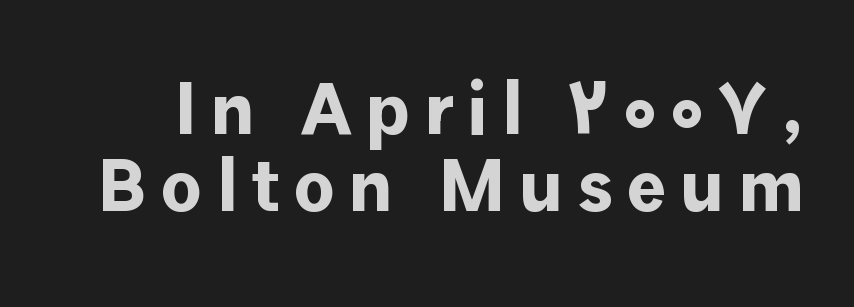
Ascenders rise straight up at ninety degrees. Is this a sans? Yes — the strokes have no serifs. Look at the stroke-to-counter ratio: heavy, a bold. Nobody drew a line under any word here.
